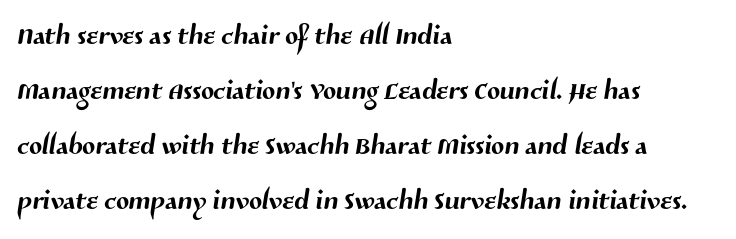
Q: Is the typeface a serif or a sans-serif typeface? A: Sans-serif.
Q: Is the text underlined? A: No.
Q: How is the paragraph aligned? A: Left-aligned.
Q: Is the spacing between letters normal or unusually wide? A: Normal.
Q: Is the spacing between lines tight, normal or loose? A: Normal.
Q: Width (condensed, normal, or wide)? A: Normal.
Q: Stroke contrast? A: Medium.
Q: x-height? A: Medium.
Q: Monospaced? A: No.
